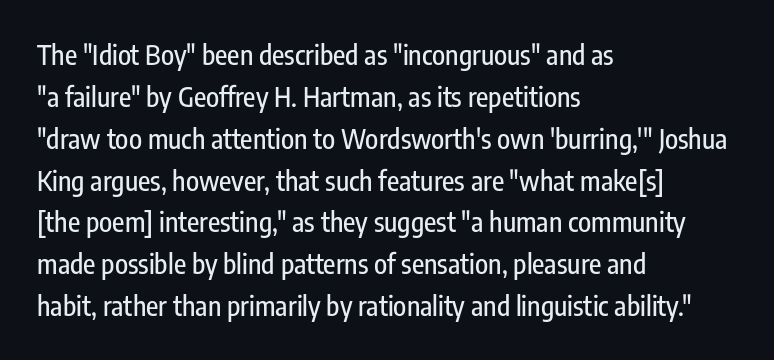
Decoration check: the copy has no underline. You can tell it's not italic because the verticals are truly vertical. Is the letter spacing exaggerated? No — it looks like the ordinary default. A classic flush-left, rag-right setting is used for this passage. Baseline-to-baseline distance is the conventional proportion of letter height.
